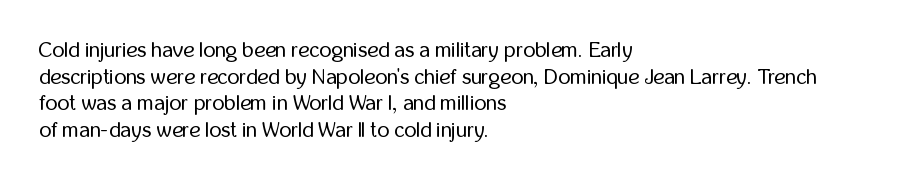
{"italic": "no", "bold": "no", "underline": "no", "align": "left", "line_spacing": "normal", "line_spacing_ratio": 1.27, "letter_spacing": "normal", "letter_spacing_em": 0.0, "glyph_px": 21}
